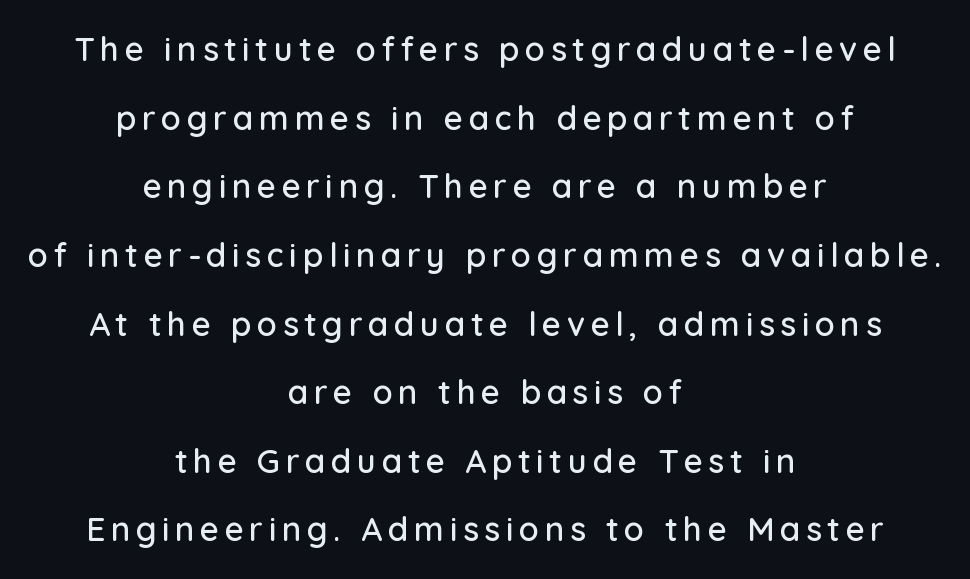
The image shows 33 px sans-serif type, upright; set centered, loose line spacing (2.08x), not underlined; low stroke contrast and a medium x-height.
